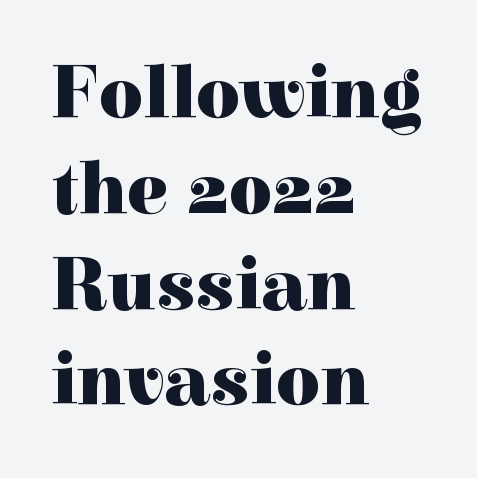
The image shows 76 px heavy serif type, upright; set left-aligned, normal line spacing (1.26x), normal letter spacing, not underlined; a medium x-height.
